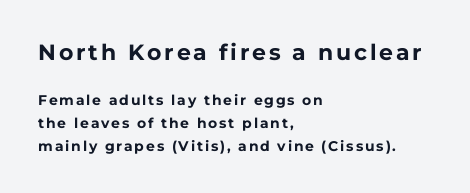
Q: Is the text bold? A: Yes.
Q: Is the text italic (slanted)? A: No, it is upright.
Q: Is the text underlined? A: No.
Q: How is the paragraph aligned? A: Left-aligned.
Q: Is the spacing between lines tight, normal or loose? A: Normal.
Q: Which block of text is set in a larger size, the first (top) or the second (bottom)? A: The first (top) one.
